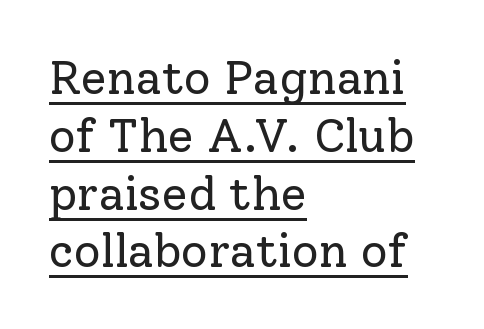
Q: Is the text bold? A: No.
Q: Is the text italic (slanted)? A: No, it is upright.
Q: Is the typeface a serif or a sans-serif typeface? A: Serif.
Q: Is the text underlined? A: Yes.
Q: How is the paragraph aligned? A: Left-aligned.
Q: Is the spacing between letters normal or unusually wide? A: Normal.
Q: Width (condensed, normal, or wide)? A: Normal.
Q: Stroke contrast? A: Low.
Q: x-height? A: Medium.
Q: Monospaced? A: No.
